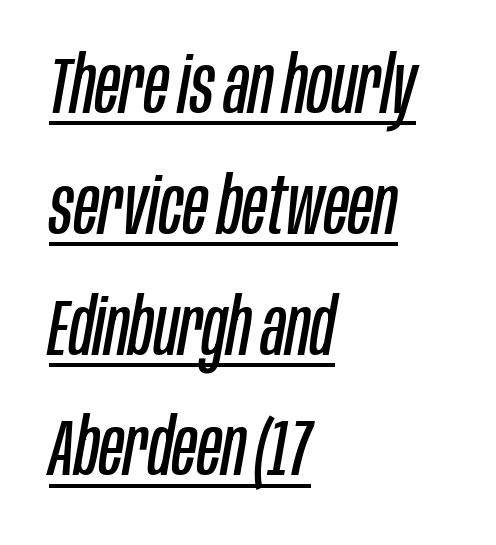
This sample carries an underscore along the baseline area. Vertical stems look standard width or narrower in stroke. The tracking reads as untouched default to a designer's eye. The lines sit at an ordinary, default distance from one another. Is this a fixed-width face? No — the glyphs have proportional, varying widths. Observe the lean: these are italic letterforms.
